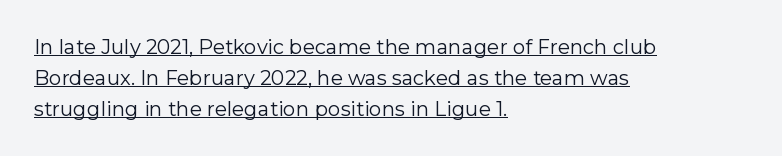
The passage is arranged the way most books set body copy — flush left. Heaviness? Minimal to ordinary, like unemphasized prose. Characters remain perfectly vertical along every line. This rendering leaves character spacing at its baseline value. Underlined type.
